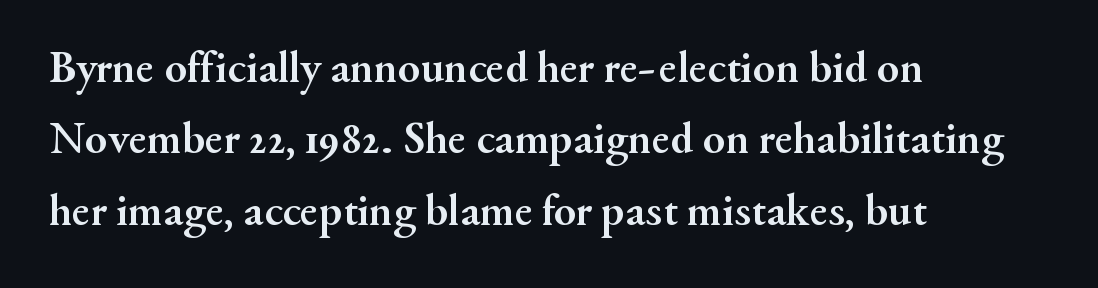
{"serif": "yes", "italic": "no", "bold": "yes", "weight": "semibold", "width": "normal", "stroke_contrast": "medium", "x_height": "small", "monospaced": "no", "underline": "no", "align": "left", "line_spacing": "normal", "line_spacing_ratio": 1.55, "letter_spacing": "normal", "letter_spacing_em": 0.0, "glyph_px": 46}
